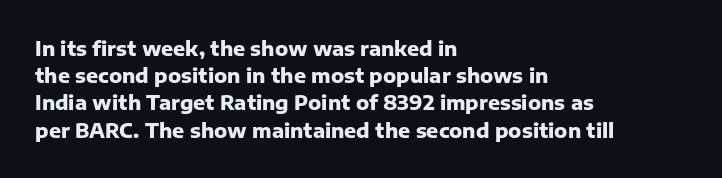
The image shows 20 px bold type, upright; set left-aligned, normal line spacing (1.36x), normal letter spacing, not underlined.
